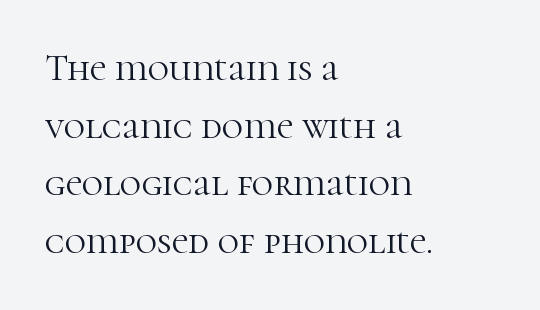
The image shows 37 px light serif type, upright; set left-aligned, normal line spacing (1.56x), normal letter spacing, not underlined; high stroke contrast and a medium x-height.
